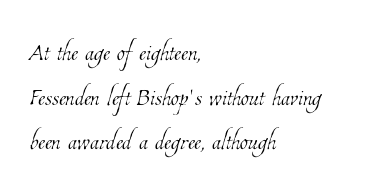
Q: Is the text bold? A: No.
Q: Is the text underlined? A: No.
Q: How is the paragraph aligned? A: Left-aligned.
Q: Is the spacing between letters normal or unusually wide? A: Normal.
Q: Is the spacing between lines tight, normal or loose? A: Normal.
Q: Width (condensed, normal, or wide)? A: Condensed.
Q: Stroke contrast? A: Low.
Q: x-height? A: Medium.
Q: Monospaced? A: No.
